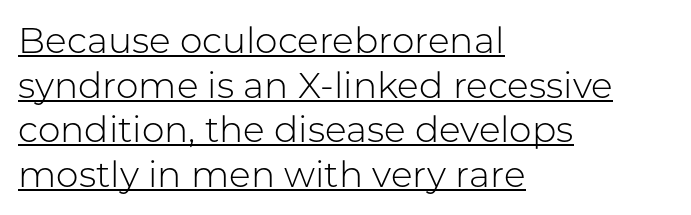
The image shows 36 px light sans-serif type, upright; set left-aligned, line spacing 1.24x, normal letter spacing, underlined; low stroke contrast and a medium x-height.
